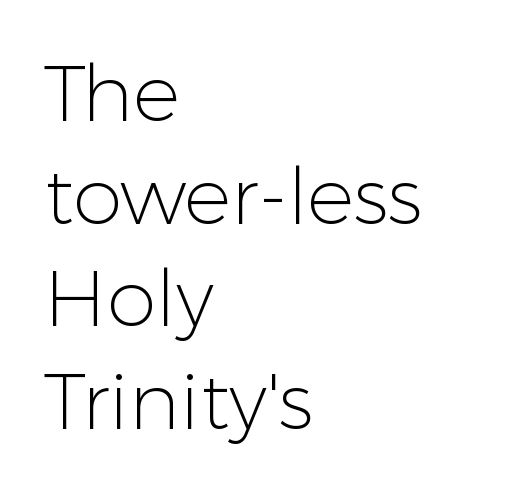
The image shows 79 px light sans-serif type, upright; set left-aligned, normal line spacing (1.3x), normal letter spacing, not underlined; low stroke contrast and a medium x-height.
